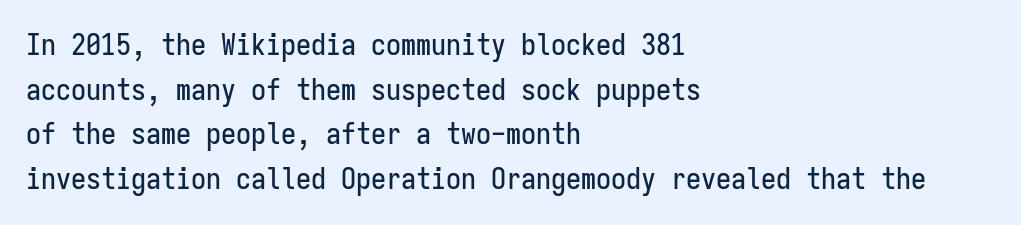
Grotesque or geometric, the face here clearly has no serifs. Compared with typical body copy, the letter spacing here is the same. Does the lettering tilt? It doesn't — this is upright. Is this a fixed-width face? Yes — each glyph sits in an identical cell.
